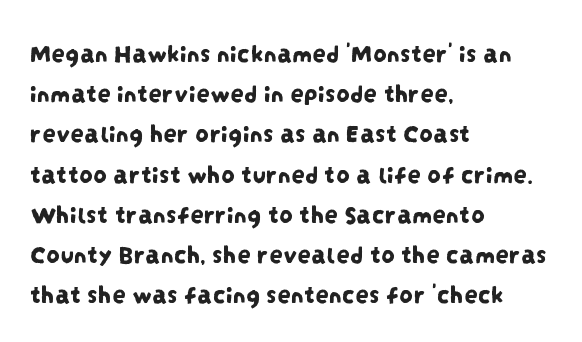
The image shows 27 px text type; set left-aligned, normal line spacing (1.49x), normal letter spacing, not underlined.
